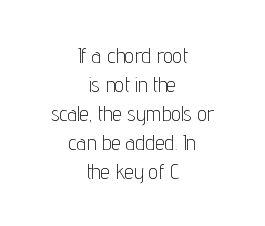
Q: Is the text bold? A: No.
Q: Is the text italic (slanted)? A: No, it is upright.
Q: Is the text underlined? A: No.
Q: How is the paragraph aligned? A: Centered.
Q: Is the spacing between letters normal or unusually wide? A: Normal.
Q: Is the spacing between lines tight, normal or loose? A: Normal.
